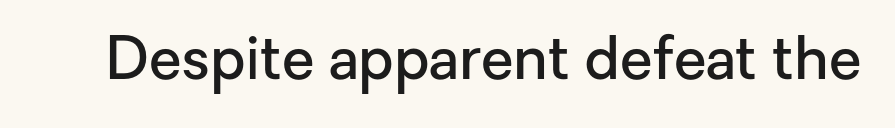
Q: Is the text bold? A: Semi-bold.
Q: Is the text italic (slanted)? A: No, it is upright.
Q: Is the typeface a serif or a sans-serif typeface? A: Sans-serif.
Q: Is the text underlined? A: No.
Q: Is the spacing between letters normal or unusually wide? A: Normal.
Q: Width (condensed, normal, or wide)? A: Normal.
Q: Stroke contrast? A: Low.
Q: x-height? A: Medium.
Q: Monospaced? A: No.
